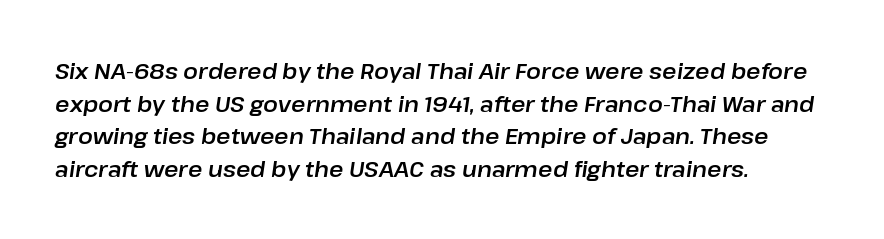
{"italic": "yes", "lean": "right", "slant_degrees": 8, "underline": "no", "align": "left", "line_spacing": "normal", "line_spacing_ratio": 1.48, "letter_spacing": "normal", "letter_spacing_em": 0.0, "glyph_px": 22}
